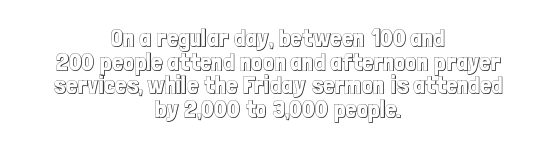
{"italic": "no", "underline": "no", "align": "center", "line_spacing": "tight", "line_spacing_ratio": 0.95, "letter_spacing": "normal", "letter_spacing_em": 0.0, "glyph_px": 25}
